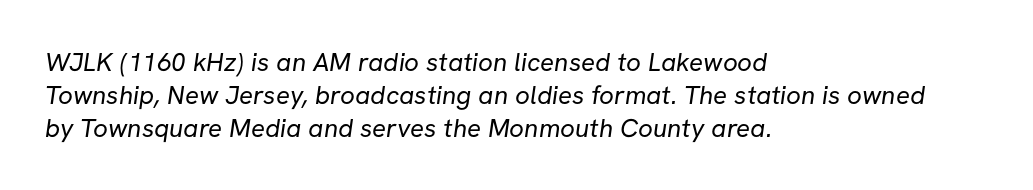
{"bold": "no", "underline": "no", "align": "left", "line_spacing": "normal", "line_spacing_ratio": 1.26, "letter_spacing": "normal", "letter_spacing_em": 0.0, "glyph_px": 26}
